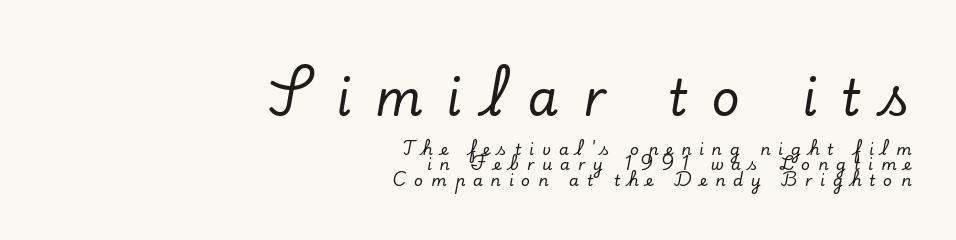
{"serif": "yes", "width": "normal", "stroke_contrast": "low", "x_height": "small", "monospaced": "no", "underline": "no", "align": "right", "line_spacing": "tight", "line_spacing_ratio": 0.97, "letter_spacing": "wide", "letter_spacing_em": 0.49, "larger_block": "first", "size_ratio": 3.06, "glyph_px": 49}
